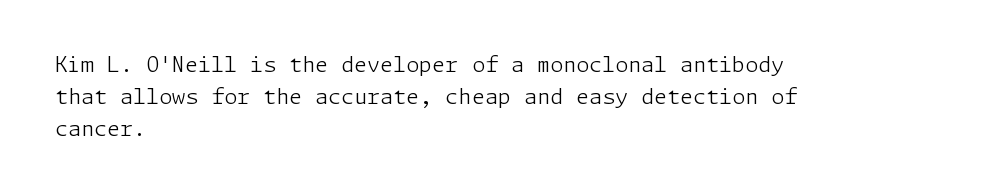
{"italic": "no", "bold": "no", "underline": "no", "align": "left", "line_spacing": "normal", "line_spacing_ratio": 1.52, "letter_spacing": "normal", "letter_spacing_em": 0.0, "glyph_px": 21}
